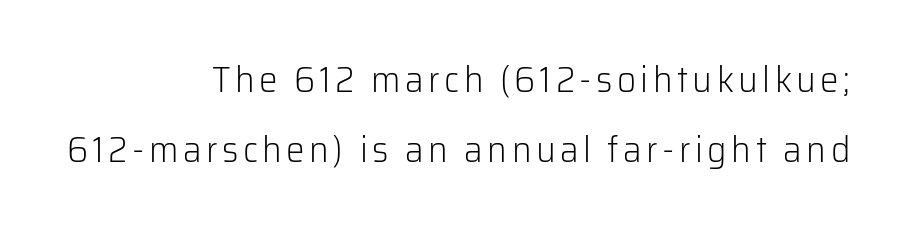
{"serif": "no", "italic": "no", "bold": "no", "weight": "light", "width": "normal", "stroke_contrast": "low", "x_height": "medium", "monospaced": "no", "underline": "no", "align": "right", "line_spacing_ratio": 1.88, "glyph_px": 37}
